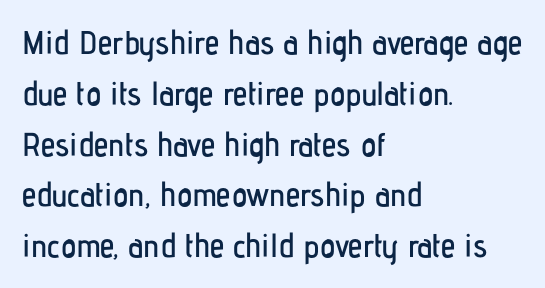
Q: Is the text italic (slanted)? A: No, it is upright.
Q: Is the typeface a serif or a sans-serif typeface? A: Sans-serif.
Q: Is the text underlined? A: No.
Q: How is the paragraph aligned? A: Left-aligned.
Q: Is the spacing between letters normal or unusually wide? A: Normal.
Q: Is the spacing between lines tight, normal or loose? A: Normal.
Q: Width (condensed, normal, or wide)? A: Condensed.
Q: Stroke contrast? A: Low.
Q: x-height? A: Medium.
Q: Monospaced? A: No.
